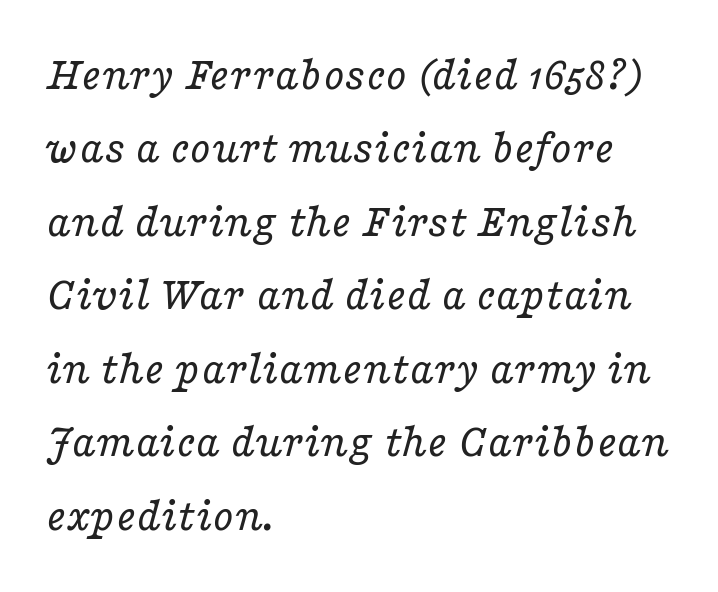
Q: Is the text bold? A: No.
Q: Is the text italic (slanted)? A: Yes, it leans right by about 16 degrees.
Q: Is the typeface a serif or a sans-serif typeface? A: Serif.
Q: Is the text underlined? A: No.
Q: How is the paragraph aligned? A: Left-aligned.
Q: Is the spacing between letters normal or unusually wide? A: Normal.
Q: Is the spacing between lines tight, normal or loose? A: Normal.
Q: Width (condensed, normal, or wide)? A: Wide.
Q: Stroke contrast? A: Low.
Q: x-height? A: Medium.
Q: Monospaced? A: No.
